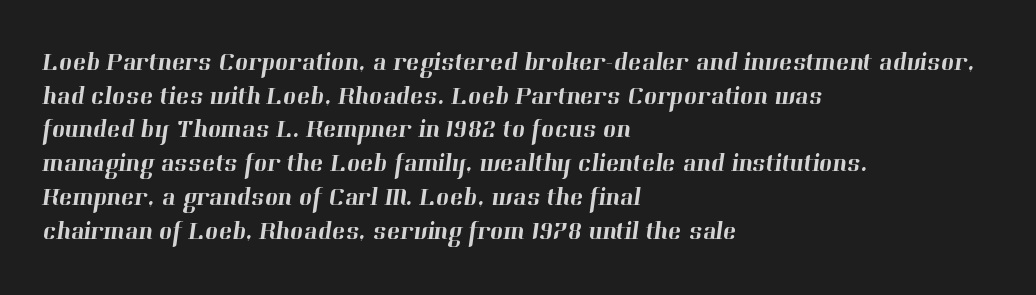
{"underline": "no", "align": "left", "line_spacing": "normal", "line_spacing_ratio": 1.35, "letter_spacing": "normal", "letter_spacing_em": 0.0, "glyph_px": 25}
